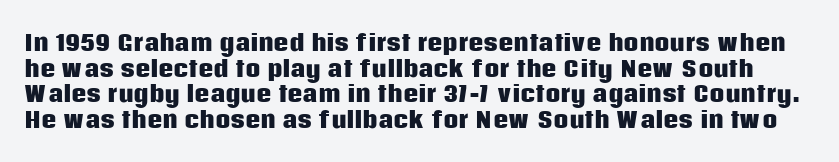
Lines of text with bare space underneath. This rendering leaves character spacing at its baseline value. These lines were composed using upright roman letters. These lines carry a lot of weight — the face is fully bold.
